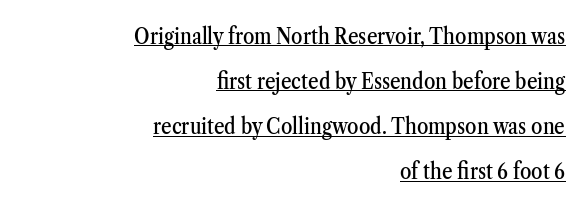
The image shows 23 px text type, upright; set right-aligned, loose line spacing (1.96x), normal letter spacing, underlined.
